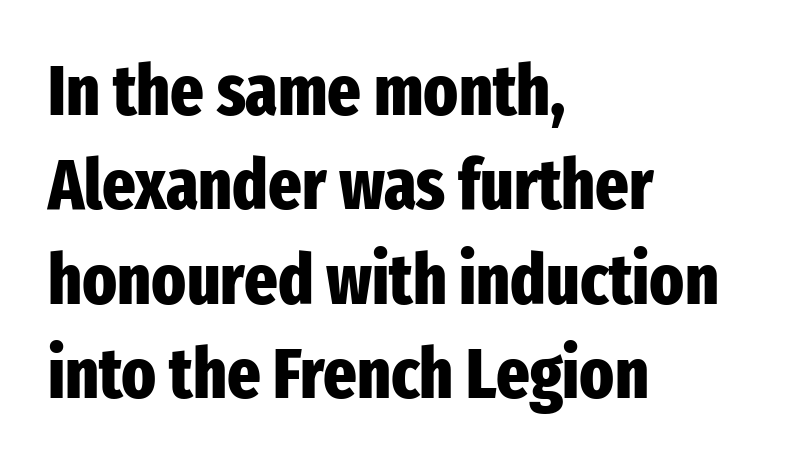
Q: Is the text bold? A: Yes.
Q: Is the text italic (slanted)? A: No, it is upright.
Q: Is the typeface a serif or a sans-serif typeface? A: Sans-serif.
Q: Is the text underlined? A: No.
Q: How is the paragraph aligned? A: Left-aligned.
Q: Is the spacing between letters normal or unusually wide? A: Normal.
Q: Is the spacing between lines tight, normal or loose? A: Normal.
Q: Width (condensed, normal, or wide)? A: Condensed.
Q: Stroke contrast? A: Low.
Q: x-height? A: Medium.
Q: Monospaced? A: No.
